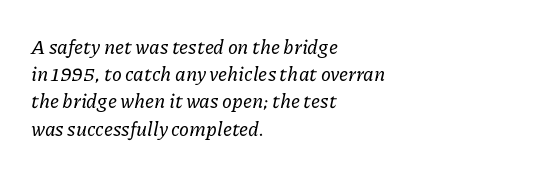
{"italic": "yes", "lean": "right", "slant_degrees": 11, "underline": "no", "align": "left", "line_spacing": "normal", "line_spacing_ratio": 1.36, "letter_spacing": "normal", "letter_spacing_em": 0.0, "glyph_px": 20}
